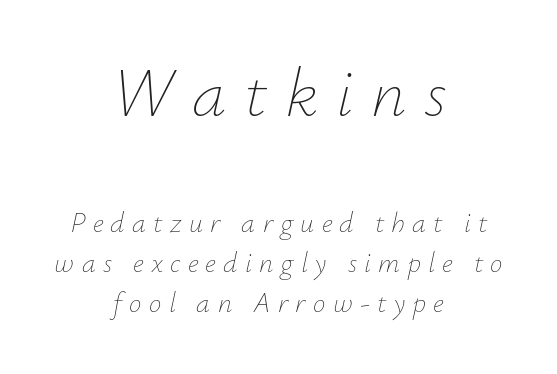
The image shows 69 px thin type, italic (leaning right); set centered, normal line spacing (1.42x), unusually wide letter spacing (+0.26 em), not underlined; the first (top) block is 2.46x larger; low stroke contrast and a small x-height.
